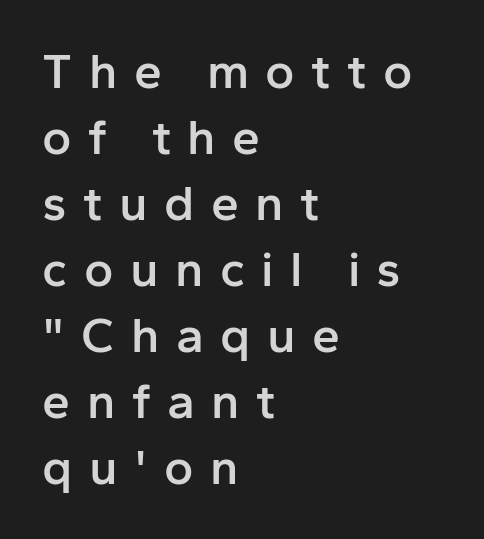
{"serif": "no", "italic": "no", "bold": "semi", "weight": "semibold", "width": "normal", "stroke_contrast": "low", "x_height": "medium", "monospaced": "no", "underline": "no", "align": "left", "line_spacing": "normal", "line_spacing_ratio": 1.32, "letter_spacing": "wide", "letter_spacing_em": 0.33, "glyph_px": 50}
